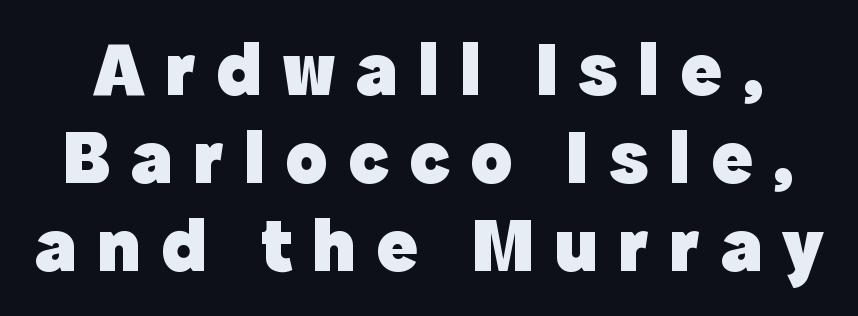
Think of a printed novel: that variable character pitch is what you see here. In terms of letterspacing, this is a distinctly airy, spread setting. The strip under each line holds only bare page. You can tell it's not italic because the verticals are truly vertical.
